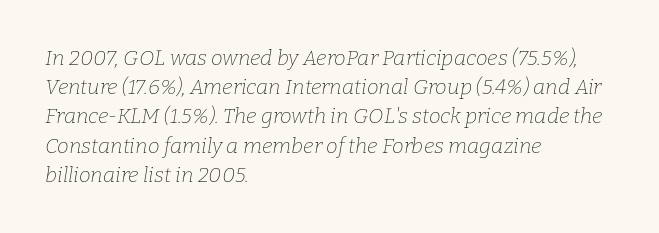
Q: Is the text bold? A: No.
Q: Is the text italic (slanted)? A: Yes, it leans right by about 9 degrees.
Q: Is the text underlined? A: No.
Q: How is the paragraph aligned? A: Left-aligned.
Q: Is the spacing between letters normal or unusually wide? A: Normal.
Q: Is the spacing between lines tight, normal or loose? A: Normal.
